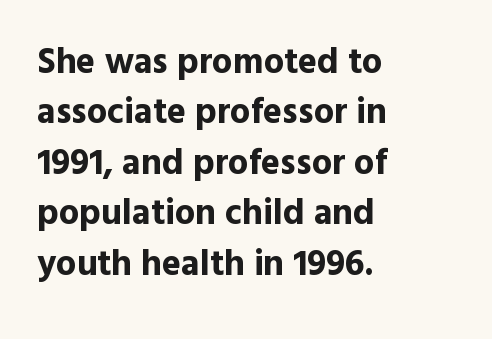
{"serif": "no", "italic": "no", "bold": "yes", "weight": "bold", "width": "normal", "x_height": "medium", "monospaced": "no", "underline": "no", "align": "left", "line_spacing": "normal", "line_spacing_ratio": 1.4, "letter_spacing": "normal", "letter_spacing_em": 0.0, "glyph_px": 36}
